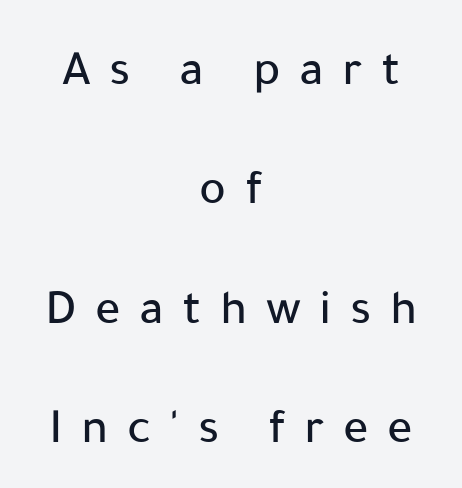
{"serif": "no", "italic": "no", "width": "normal", "stroke_contrast": "low", "x_height": "medium", "monospaced": "no", "underline": "no", "align": "center", "line_spacing": "loose", "line_spacing_ratio": 2.39, "letter_spacing": "wide", "letter_spacing_em": 0.37, "glyph_px": 50}
